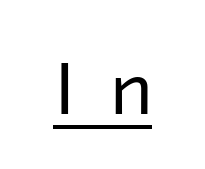
Q: Is the text bold? A: No.
Q: Is the typeface a serif or a sans-serif typeface? A: Sans-serif.
Q: Is the text underlined? A: Yes.
Q: Is the spacing between letters normal or unusually wide? A: Unusually wide.
Q: Width (condensed, normal, or wide)? A: Normal.
Q: Stroke contrast? A: Low.
Q: x-height? A: Medium.
Q: Monospaced? A: No.
